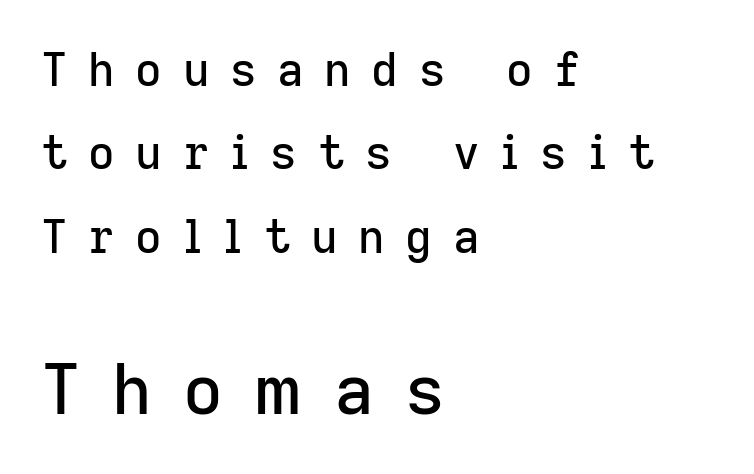
The image shows 69 px sans-serif type, upright; set left-aligned, line spacing 1.81x, unusually wide letter spacing (+0.45 em), not underlined; the second (bottom) block is 1.5x larger; low stroke contrast and a medium x-height.
